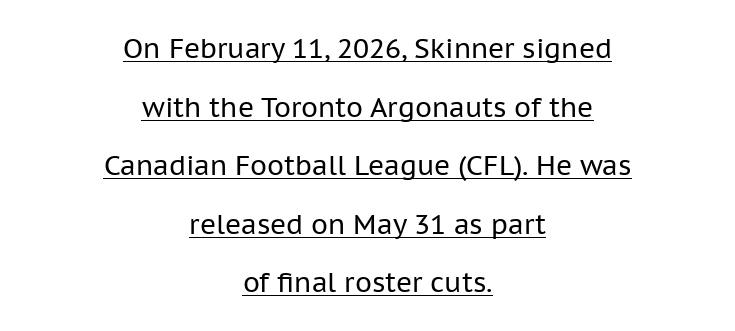
Think standard paragraph weight, or any step lighter than that. These lines keep a tight, regular rhythm from letter to letter. Is there an underline? Yes — a line sits under the letters. Interline gaps are noticeably wide in this sample. No italicization has been applied; the sample stays upright.
